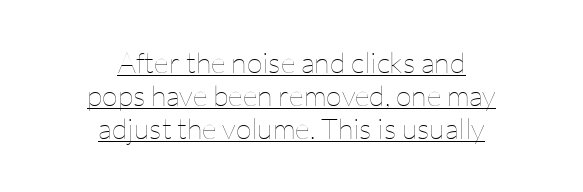
The image shows 29 px thin type, upright; set centered, tight line spacing (1.13x), normal letter spacing, underlined; low stroke contrast and a medium x-height.
